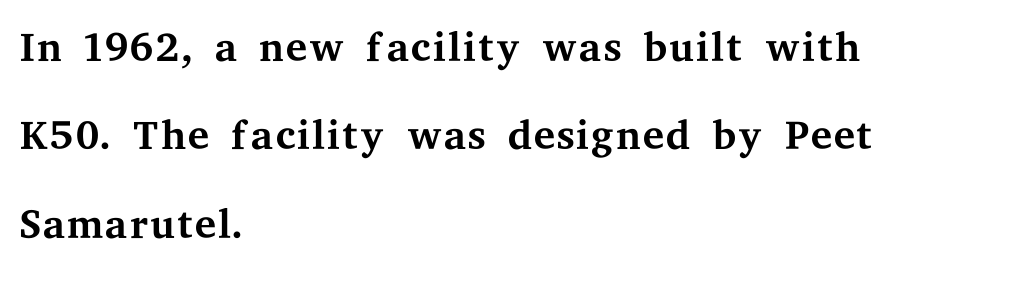
{"serif": "yes", "italic": "no", "bold": "no", "weight": "regular", "width": "wide", "stroke_contrast": "medium", "x_height": "medium", "monospaced": "no", "underline": "no", "align": "left", "line_spacing": "normal", "line_spacing_ratio": 1.45, "letter_spacing": "normal", "letter_spacing_em": 0.0, "glyph_px": 61}
